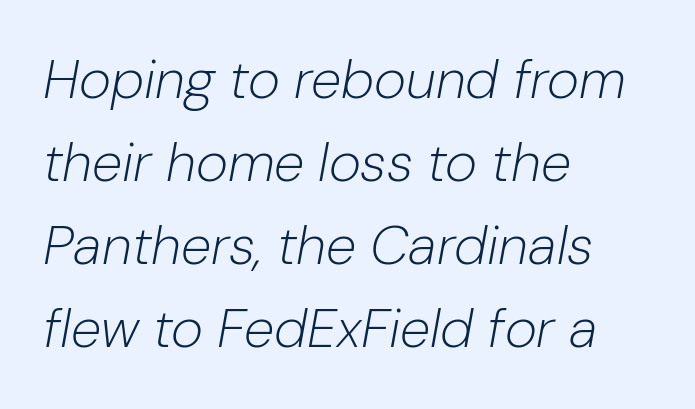
The image shows 55 px light type, italic (leaning right); set left-aligned, normal line spacing (1.51x), normal letter spacing, not underlined; low stroke contrast and a medium x-height.
